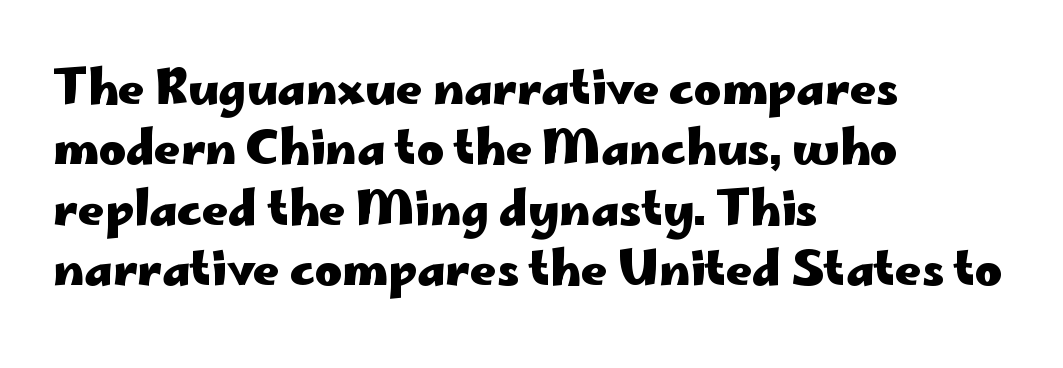
The rendering shows plain stroke endings on the letterforms — a sans-serif design. The rendering uses natural spacing where letterforms have individual widths. The glyphs are unaccompanied by any horizontal stroke below them. Each glyph is drawn with heavy, bold strokes. Vertically, the passage feels balanced, rows spaced as you'd expect.
